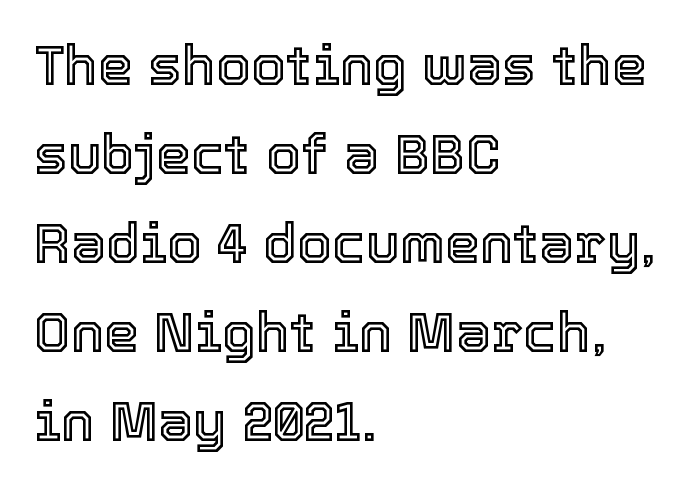
Q: Is the text italic (slanted)? A: No, it is upright.
Q: Is the text underlined? A: No.
Q: How is the paragraph aligned? A: Left-aligned.
Q: Is the spacing between letters normal or unusually wide? A: Normal.
Q: Is the spacing between lines tight, normal or loose? A: Normal.
Q: Width (condensed, normal, or wide)? A: Normal.
Q: x-height? A: Medium.
Q: Monospaced? A: No.
